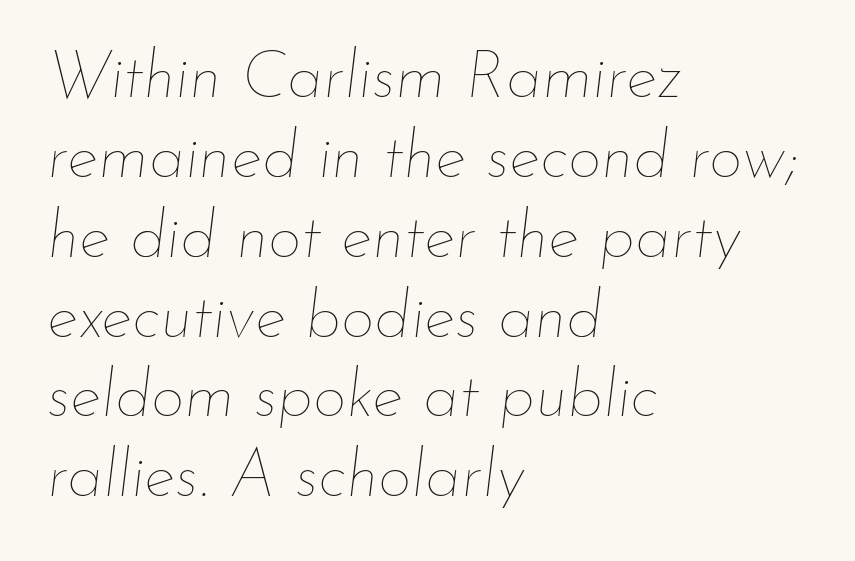
The image shows 66 px thin type, italic (leaning right); set left-aligned, line spacing 1.21x, normal letter spacing, not underlined; low stroke contrast and a small x-height.
